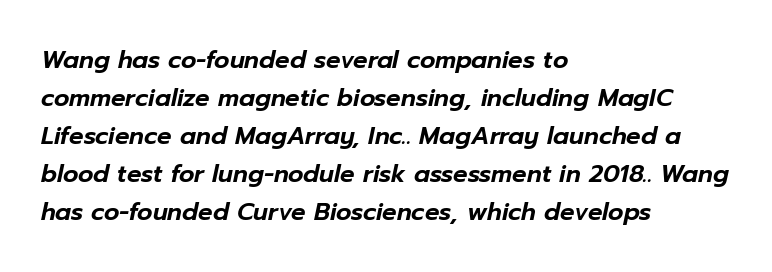
The image shows 24 px text type, italic (leaning right); set left-aligned, normal line spacing (1.58x), normal letter spacing, not underlined.
